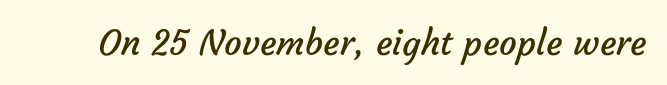
{"serif": "no", "bold": "no", "weight": "regular", "width": "normal", "stroke_contrast": "low", "x_height": "medium", "monospaced": "no", "underline": "no", "letter_spacing": "normal", "letter_spacing_em": 0.0, "glyph_px": 35}
